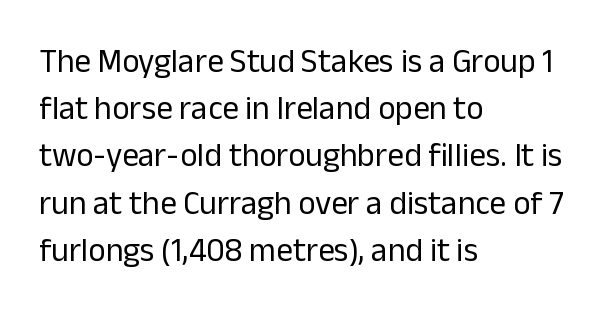
Q: Is the text bold? A: No.
Q: Is the text italic (slanted)? A: No, it is upright.
Q: Is the typeface a serif or a sans-serif typeface? A: Sans-serif.
Q: Is the text underlined? A: No.
Q: How is the paragraph aligned? A: Left-aligned.
Q: Is the spacing between letters normal or unusually wide? A: Normal.
Q: Is the spacing between lines tight, normal or loose? A: Normal.
Q: Width (condensed, normal, or wide)? A: Normal.
Q: Stroke contrast? A: Low.
Q: x-height? A: Medium.
Q: Monospaced? A: No.
